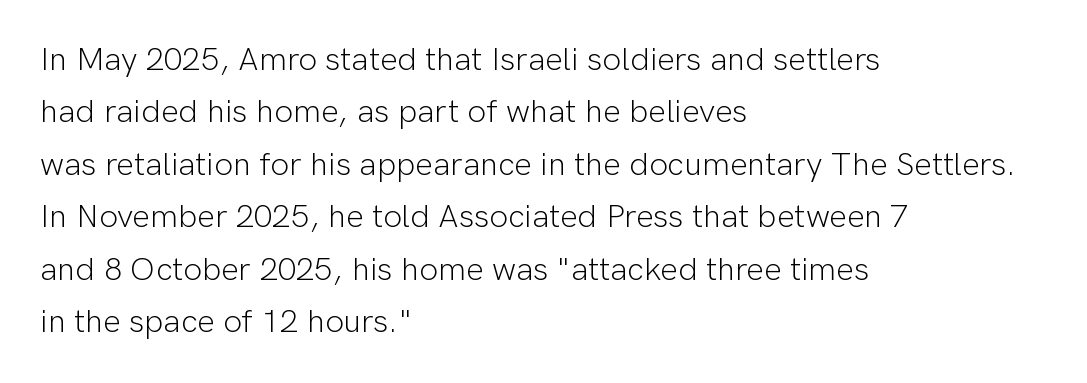
Q: Is the text bold? A: No.
Q: Is the text italic (slanted)? A: No, it is upright.
Q: Is the typeface a serif or a sans-serif typeface? A: Sans-serif.
Q: Is the text underlined? A: No.
Q: How is the paragraph aligned? A: Left-aligned.
Q: Is the spacing between letters normal or unusually wide? A: Normal.
Q: Is the spacing between lines tight, normal or loose? A: Normal.
Q: Width (condensed, normal, or wide)? A: Normal.
Q: Stroke contrast? A: Low.
Q: x-height? A: Medium.
Q: Monospaced? A: No.
